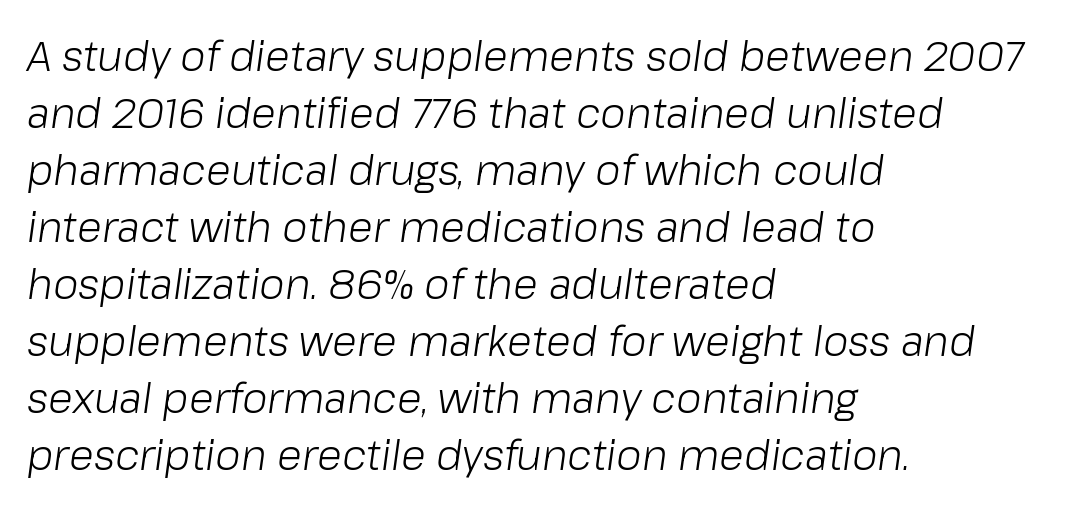
The image shows 41 px light type, italic (leaning right); set left-aligned, normal line spacing (1.39x), normal letter spacing, not underlined; low stroke contrast and a medium x-height.
